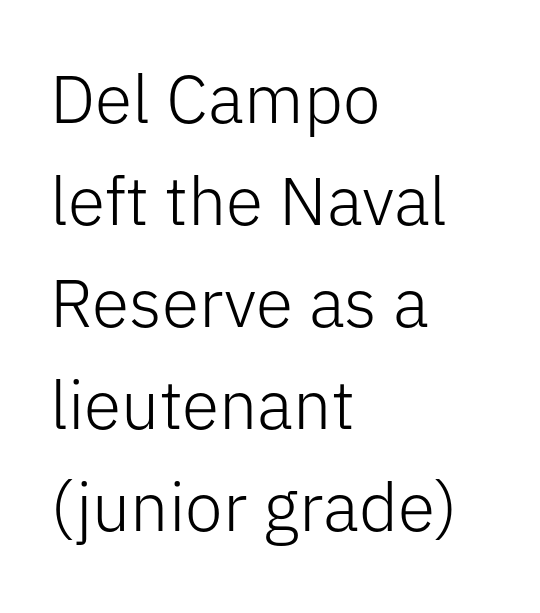
Serif or sans? Sans — the stroke terminals are bare. What's the leading like? Ordinary, nothing unusual. Anything drawn beneath the words? Only blank space. Italic? Not at all — the glyphs are vertical. Horizontally, the lines are justified to the leading edge only. The font sits on the lighter half of the weight spectrum, regular included.
